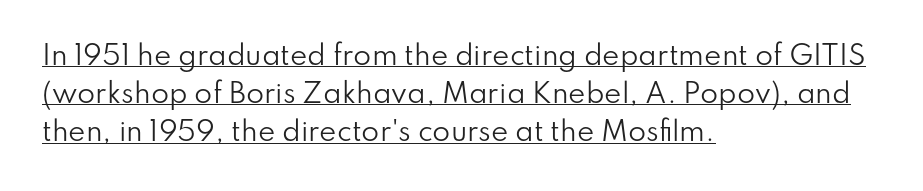
{"italic": "no", "bold": "no", "underline": "yes", "align": "left", "line_spacing": "normal", "line_spacing_ratio": 1.47, "letter_spacing": "normal", "letter_spacing_em": 0.0, "glyph_px": 26}
